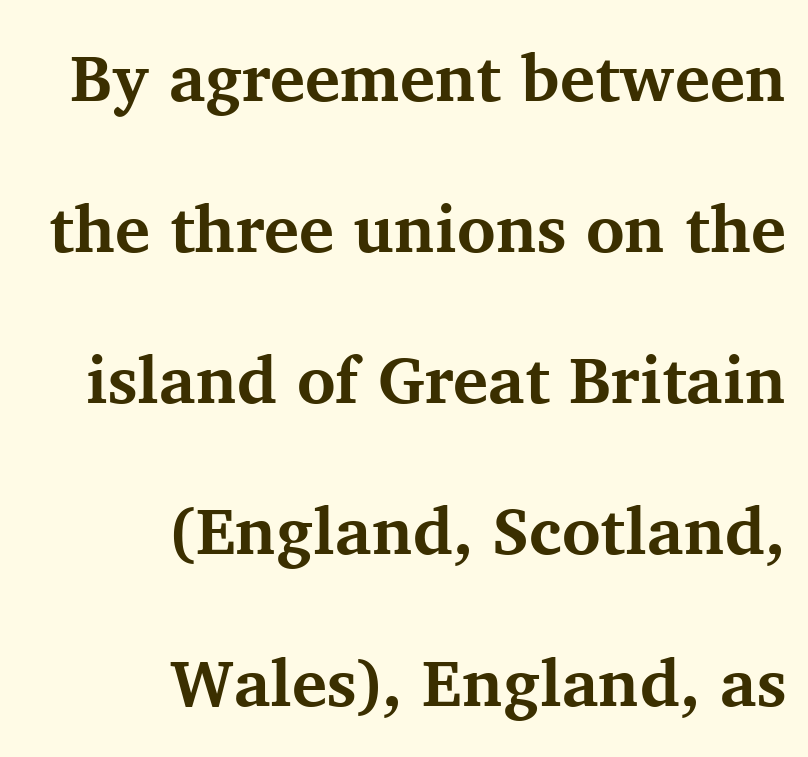
Q: Is the text bold? A: Yes.
Q: Is the text italic (slanted)? A: No, it is upright.
Q: Is the typeface a serif or a sans-serif typeface? A: Serif.
Q: Is the text underlined? A: No.
Q: How is the paragraph aligned? A: Right-aligned.
Q: Is the spacing between letters normal or unusually wide? A: Normal.
Q: Is the spacing between lines tight, normal or loose? A: Loose.
Q: Width (condensed, normal, or wide)? A: Normal.
Q: Stroke contrast? A: Medium.
Q: x-height? A: Medium.
Q: Monospaced? A: No.
